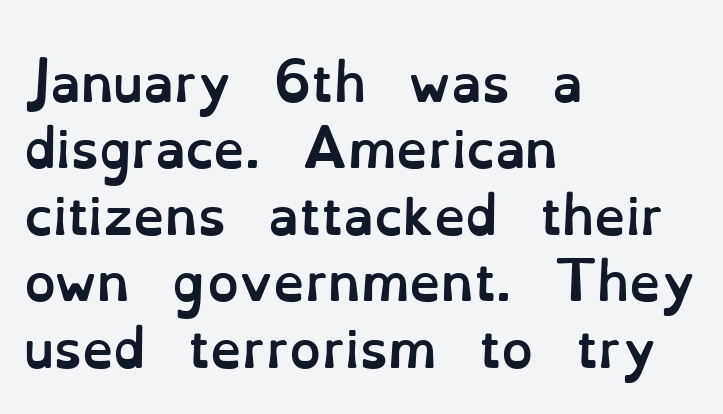
Q: Is the text bold? A: Yes.
Q: Is the text italic (slanted)? A: No, it is upright.
Q: Is the text underlined? A: No.
Q: How is the paragraph aligned? A: Left-aligned.
Q: Is the spacing between letters normal or unusually wide? A: Normal.
Q: Is the spacing between lines tight, normal or loose? A: Normal.
Q: Width (condensed, normal, or wide)? A: Normal.
Q: Stroke contrast? A: Low.
Q: x-height? A: Small.
Q: Monospaced? A: No.
